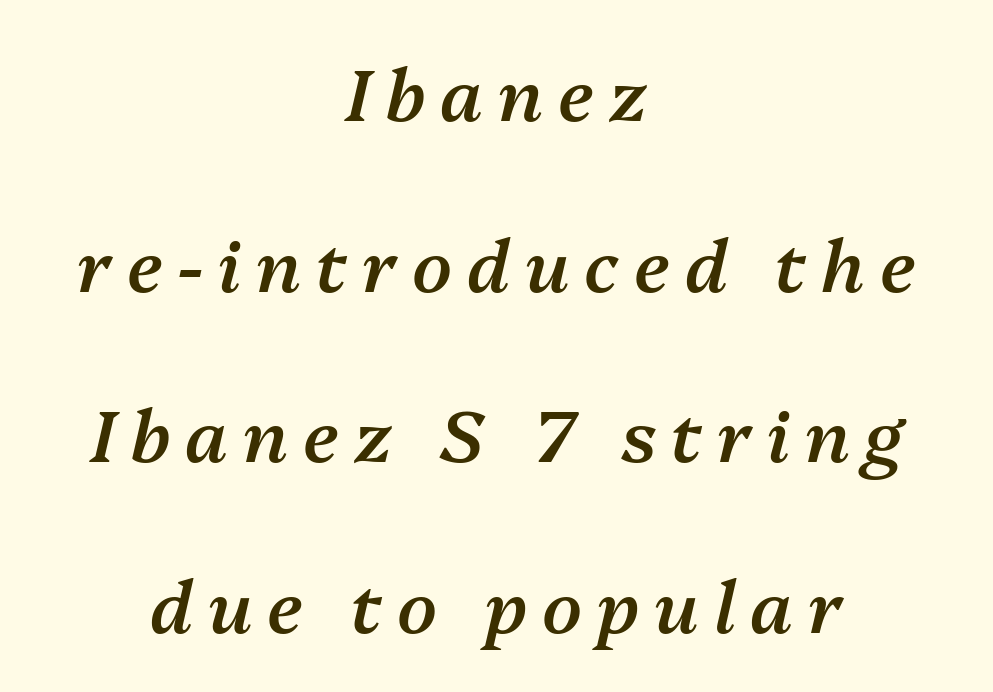
Regarding leading, the lines here are spaced well apart. A clean baseline with only descenders dipping below it. The whitespace from short lines is split evenly between both sides. The face used here is proportionally spaced, like ordinary book or web type. The lettering tilts uniformly, giving the passage an italic look.
